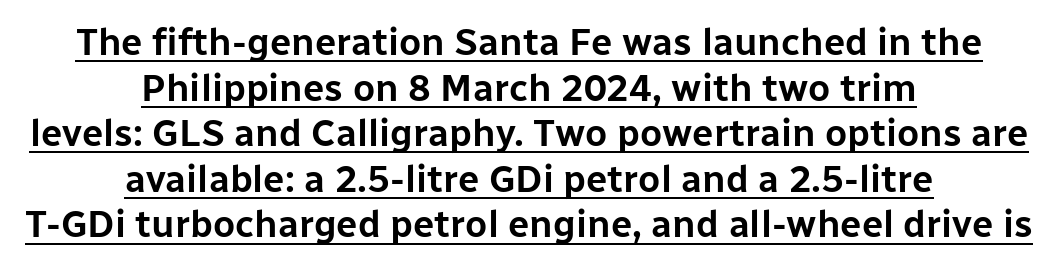
Nope, no serifs anywhere on these letters. Quick note: not italic, upright. Proportional: the letters do not fall into vertical columns. The paragraph shown floats in the horizontal middle. Letter spacing: default. You can see a thin bar hugging the bottom of the glyphs.
